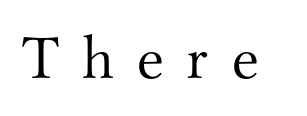
{"serif": "yes", "italic": "no", "bold": "no", "weight": "light", "width": "normal", "stroke_contrast": "medium", "x_height": "small", "monospaced": "no", "underline": "no", "letter_spacing": "wide", "letter_spacing_em": 0.37, "glyph_px": 62}
